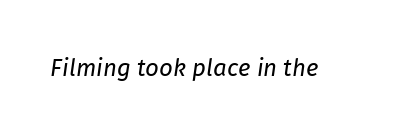
The image shows 24 px text type, italic (leaning right); set normal letter spacing, not underlined.
